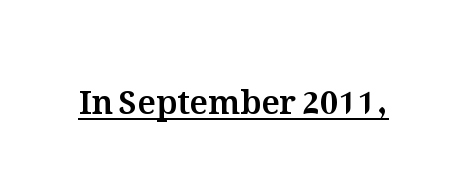
{"italic": "no", "width": "normal", "stroke_contrast": "medium", "x_height": "medium", "monospaced": "no", "underline": "yes", "letter_spacing": "normal", "letter_spacing_em": 0.0, "glyph_px": 33}
